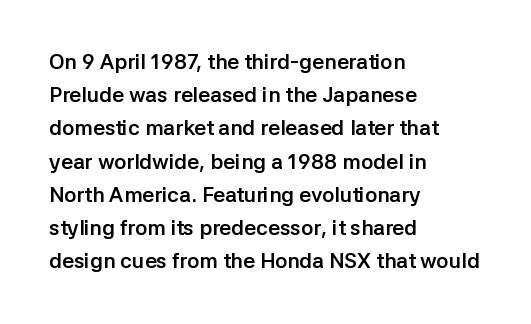
Q: Is the text bold? A: Yes.
Q: Is the text italic (slanted)? A: No, it is upright.
Q: Is the text underlined? A: No.
Q: How is the paragraph aligned? A: Left-aligned.
Q: Is the spacing between letters normal or unusually wide? A: Normal.
Q: Is the spacing between lines tight, normal or loose? A: Normal.
